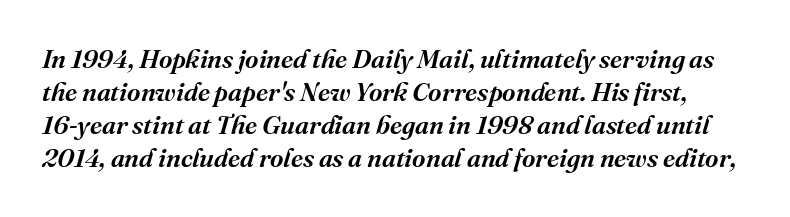
Check under the words: just untouched page. You could call the tracking neutral — neither tight nor loose. A normal amount of white space separates one row of letters from the next. This sample uses an oblique cut, with every glyph tilted off the vertical.
